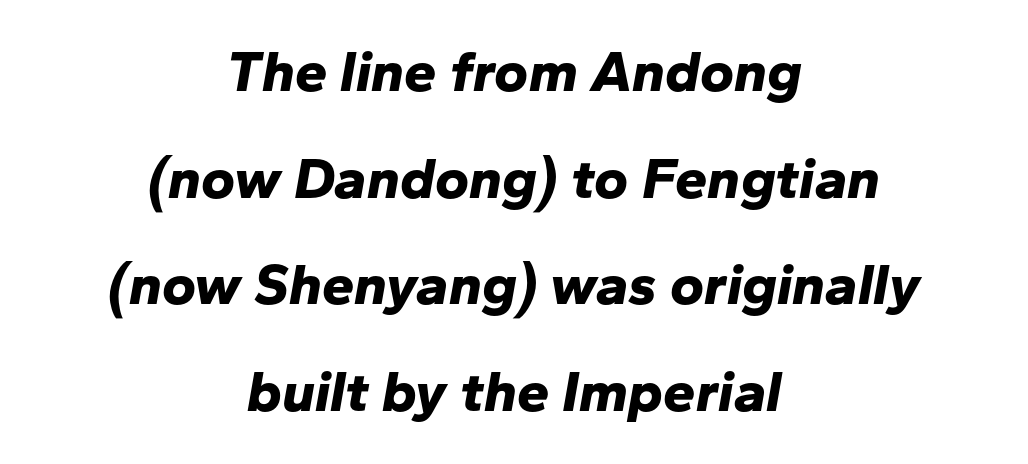
The image shows 58 px bold type, italic (leaning right); set centered, line spacing 1.84x, normal letter spacing, not underlined; low stroke contrast and a medium x-height.
